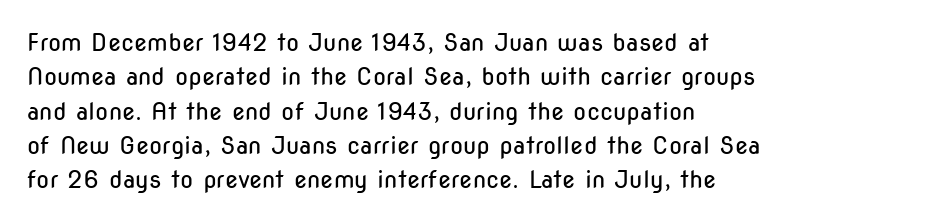
{"italic": "no", "bold": "no", "underline": "no", "align": "left", "line_spacing": "normal", "line_spacing_ratio": 1.43, "letter_spacing": "normal", "letter_spacing_em": 0.0, "glyph_px": 24}
